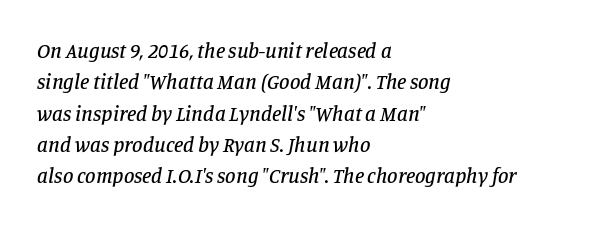
Q: Is the text italic (slanted)? A: Yes, it leans right by about 11 degrees.
Q: Is the text underlined? A: No.
Q: How is the paragraph aligned? A: Left-aligned.
Q: Is the spacing between letters normal or unusually wide? A: Normal.
Q: Is the spacing between lines tight, normal or loose? A: Normal.
